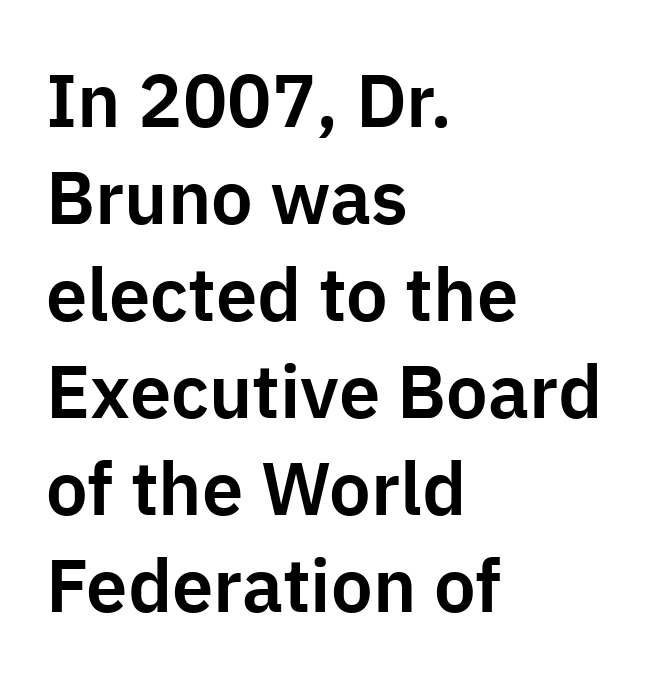
Think of a printed novel: that variable character pitch is what you see here. Reading down the block, your eye returns to a fixed left position each line. How are the letters spaced? Ordinarily, with no added tracking. Clear beneath every line of the passage. Students, observe: this is what conventionally led text looks like.
